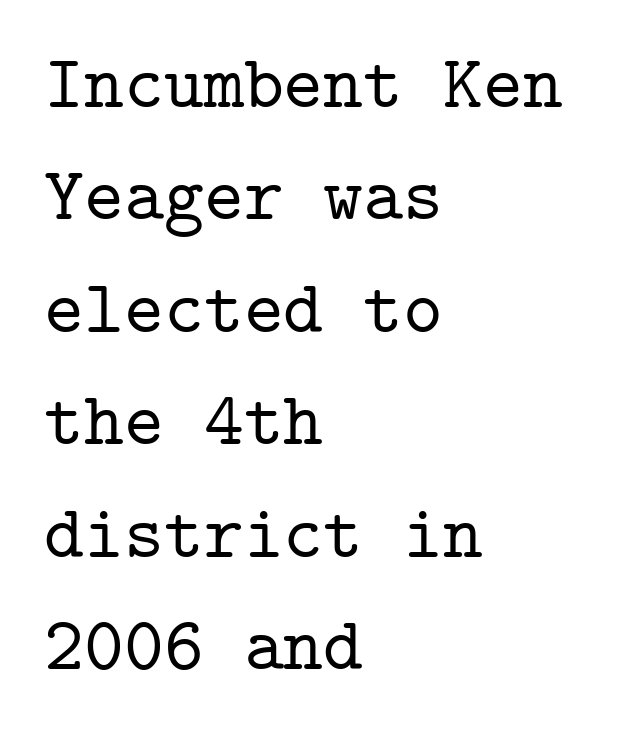
{"serif": "yes", "italic": "no", "width": "normal", "stroke_contrast": "low", "x_height": "medium", "monospaced": "yes", "underline": "no", "align": "left", "line_spacing": "normal", "line_spacing_ratio": 1.48, "letter_spacing": "normal", "letter_spacing_em": 0.0, "glyph_px": 76}
